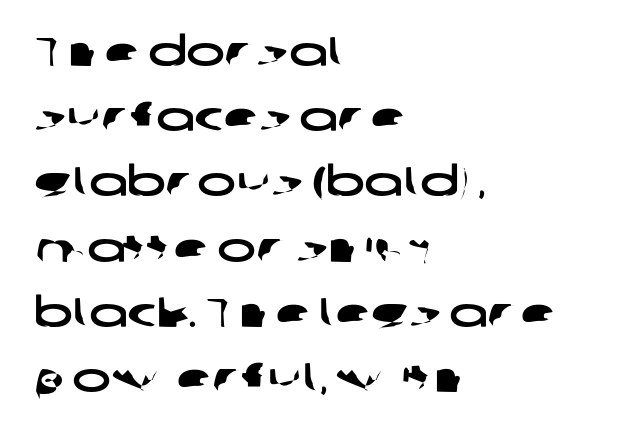
Q: Is the typeface a serif or a sans-serif typeface? A: Sans-serif.
Q: Is the text underlined? A: No.
Q: How is the paragraph aligned? A: Left-aligned.
Q: Is the spacing between letters normal or unusually wide? A: Normal.
Q: Is the spacing between lines tight, normal or loose? A: Normal.
Q: Width (condensed, normal, or wide)? A: Wide.
Q: Stroke contrast? A: Low.
Q: x-height? A: Medium.
Q: Monospaced? A: No.
